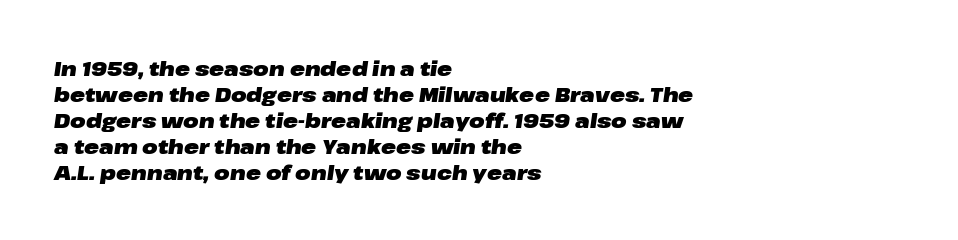
The image shows 20 px bold type, italic (leaning right); set left-aligned, normal line spacing (1.3x), normal letter spacing, not underlined.
